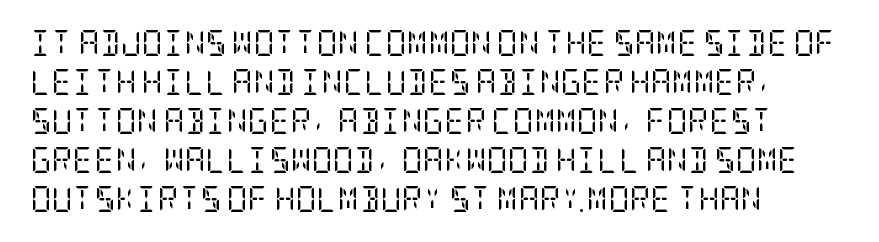
The image shows 26 px text type, upright; set left-aligned, normal line spacing (1.5x), normal letter spacing, not underlined.
